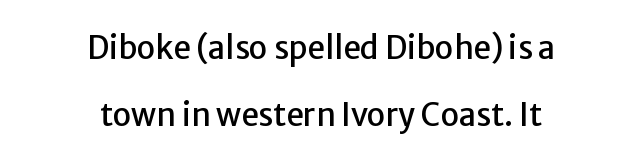
{"serif": "no", "italic": "no", "width": "normal", "stroke_contrast": "low", "x_height": "medium", "monospaced": "no", "underline": "no", "align": "center", "line_spacing": "loose", "line_spacing_ratio": 2.17, "letter_spacing": "normal", "letter_spacing_em": 0.0, "glyph_px": 31}
